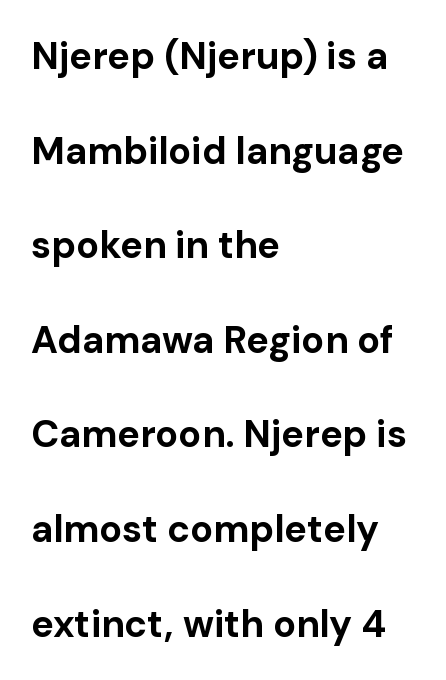
{"serif": "no", "italic": "no", "bold": "yes", "weight": "bold", "width": "normal", "stroke_contrast": "low", "x_height": "medium", "monospaced": "no", "underline": "no", "align": "left", "line_spacing": "loose", "line_spacing_ratio": 2.49, "letter_spacing": "normal", "letter_spacing_em": 0.0, "glyph_px": 38}
